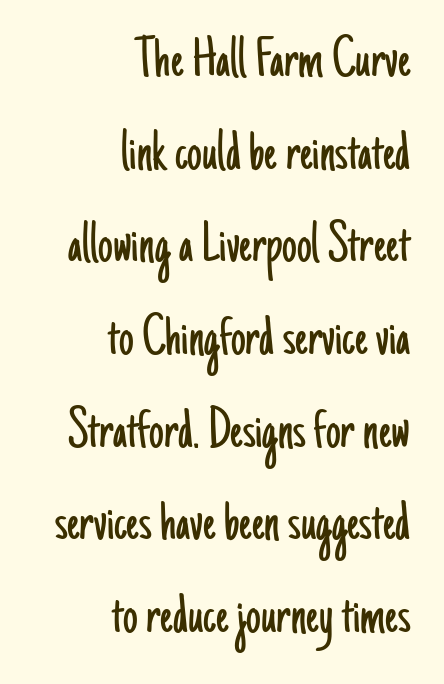
{"serif": "no", "italic": "no", "bold": "no", "weight": "light", "width": "condensed", "stroke_contrast": "low", "x_height": "small", "monospaced": "no", "underline": "no", "align": "right", "line_spacing": "normal", "line_spacing_ratio": 1.57, "letter_spacing": "normal", "letter_spacing_em": 0.0, "glyph_px": 59}
